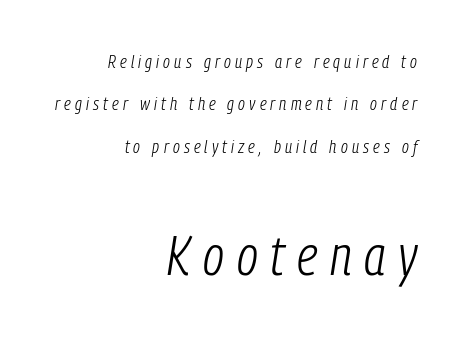
Is this a heavy cut? Hardly; it is regular or lighter. These lines were composed using italics. Spacing between characters has been opened up far beyond the box default. A bare baseline throughout the passage. Does the copy run flush right? Yes — the right margin is perfectly even. Compared with typical paragraphs, the rows here are farther apart.
